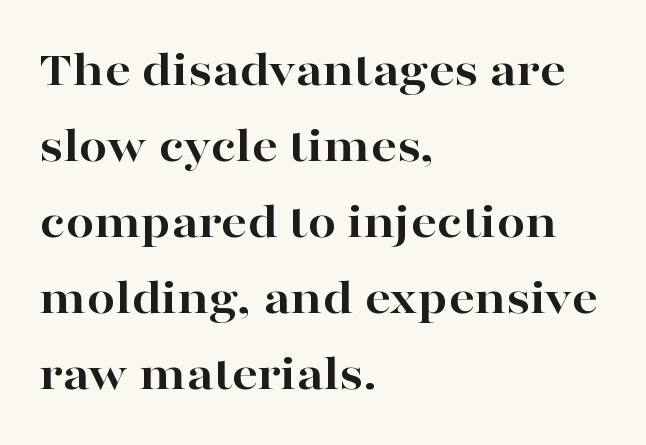
Q: Is the text bold? A: Yes.
Q: Is the text italic (slanted)? A: No, it is upright.
Q: Is the typeface a serif or a sans-serif typeface? A: Serif.
Q: Is the text underlined? A: No.
Q: How is the paragraph aligned? A: Left-aligned.
Q: Is the spacing between letters normal or unusually wide? A: Normal.
Q: Is the spacing between lines tight, normal or loose? A: Normal.
Q: Width (condensed, normal, or wide)? A: Wide.
Q: Stroke contrast? A: High.
Q: x-height? A: Medium.
Q: Monospaced? A: No.
